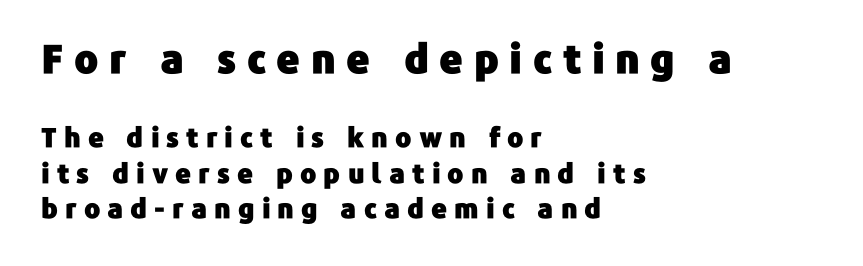
Observe the wide spacing: letters keep a clear distance from each other. Does the leading feel generous? No, just average. Do the characters align in a grid? No, the font is proportional. No word sits above an underline. Stroke terminals: plain, sans-serif.
